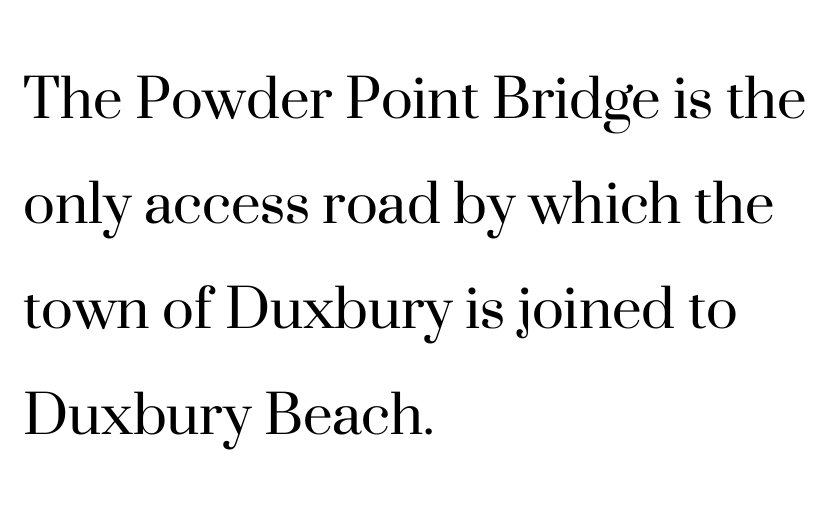
{"serif": "yes", "italic": "no", "bold": "no", "weight": "regular", "width": "normal", "stroke_contrast": "high", "x_height": "small", "monospaced": "no", "underline": "no", "align": "left", "line_spacing": "normal", "line_spacing_ratio": 1.57, "letter_spacing": "normal", "letter_spacing_em": 0.0, "glyph_px": 67}
